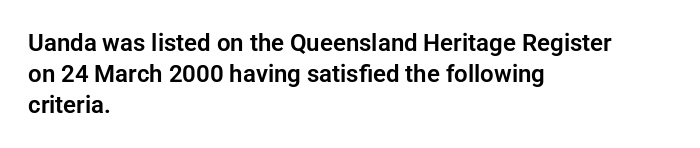
{"italic": "no", "underline": "no", "align": "left", "line_spacing": "normal", "line_spacing_ratio": 1.3, "letter_spacing": "normal", "letter_spacing_em": 0.0, "glyph_px": 24}
